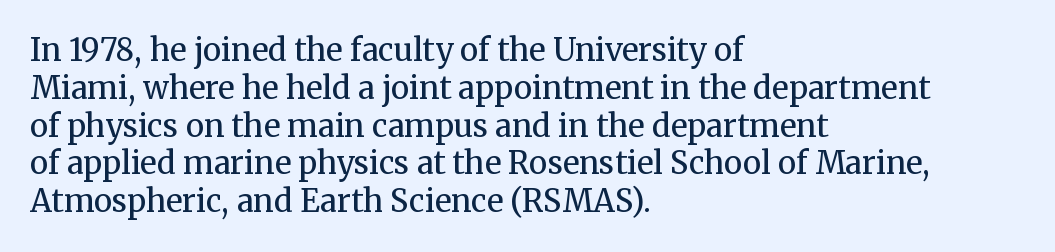
The image shows 31 px regular-weight serif type, upright; set left-aligned, line spacing 1.22x, normal letter spacing, not underlined; medium stroke contrast and a medium x-height.
